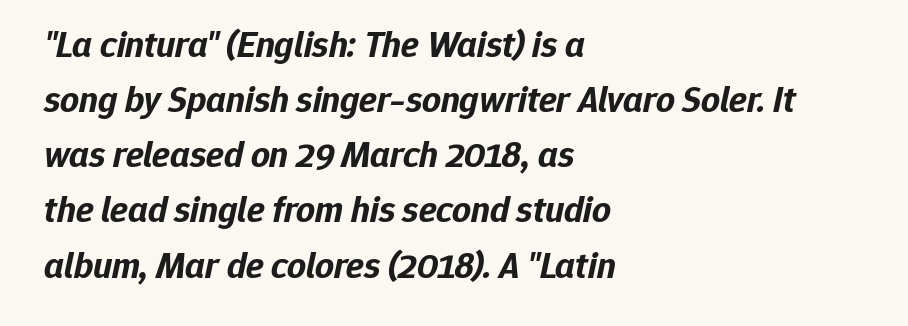
The image shows 37 px bold type, italic (leaning right); set left-aligned, normal line spacing (1.49x), normal letter spacing, not underlined; low stroke contrast and a medium x-height.
